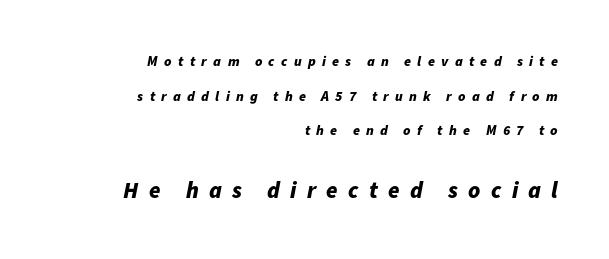
Q: Is the text bold? A: Yes.
Q: Is the text italic (slanted)? A: Yes, it leans right by about 11 degrees.
Q: Is the text underlined? A: No.
Q: How is the paragraph aligned? A: Right-aligned.
Q: Is the spacing between letters normal or unusually wide? A: Unusually wide.
Q: Is the spacing between lines tight, normal or loose? A: Loose.
Q: Which block of text is set in a larger size, the first (top) or the second (bottom)? A: The second (bottom) one.
